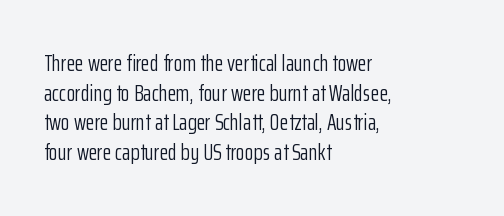
The image shows 23 px text type, upright; set left-aligned, normal line spacing (1.29x), normal letter spacing, not underlined.
